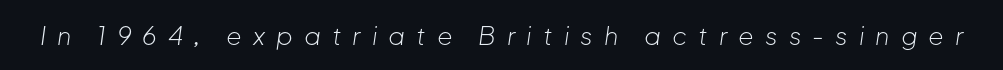
{"italic": "yes", "lean": "right", "slant_degrees": 8, "bold": "no", "underline": "no", "letter_spacing": "wide", "letter_spacing_em": 0.44, "glyph_px": 25}
